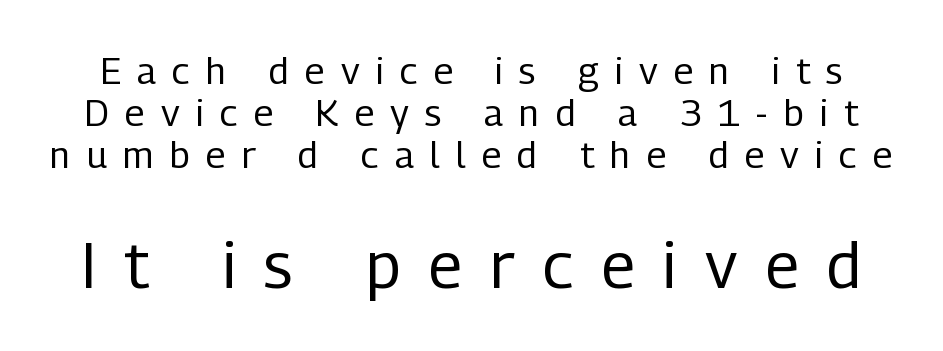
The image shows 64 px regular-weight, condensed sans-serif type, upright; set tight line spacing (1.14x), unusually wide letter spacing (+0.44 em), not underlined; the second (bottom) block is 1.73x larger; low stroke contrast and a medium x-height.
